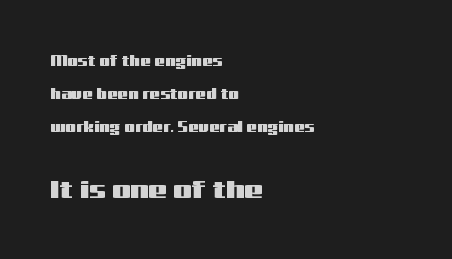
{"italic": "no", "underline": "no", "align": "left", "line_spacing": "loose", "line_spacing_ratio": 2.2, "letter_spacing": "normal", "letter_spacing_em": 0.0, "larger_block": "second", "size_ratio": 1.73, "glyph_px": 26}
